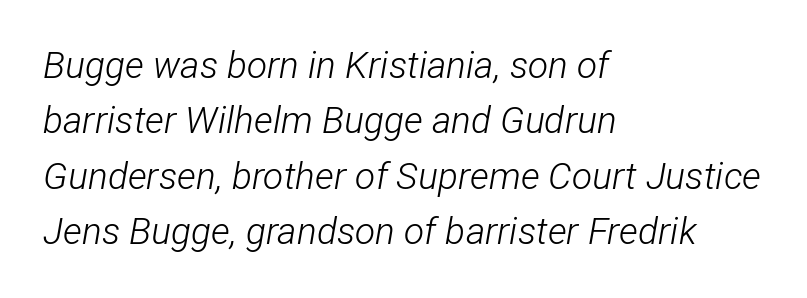
Q: Is the text bold? A: No.
Q: Is the text italic (slanted)? A: Yes, it leans right by about 12 degrees.
Q: Is the text underlined? A: No.
Q: How is the paragraph aligned? A: Left-aligned.
Q: Is the spacing between letters normal or unusually wide? A: Normal.
Q: Is the spacing between lines tight, normal or loose? A: Normal.
Q: Width (condensed, normal, or wide)? A: Condensed.
Q: Stroke contrast? A: Low.
Q: x-height? A: Medium.
Q: Monospaced? A: No.
